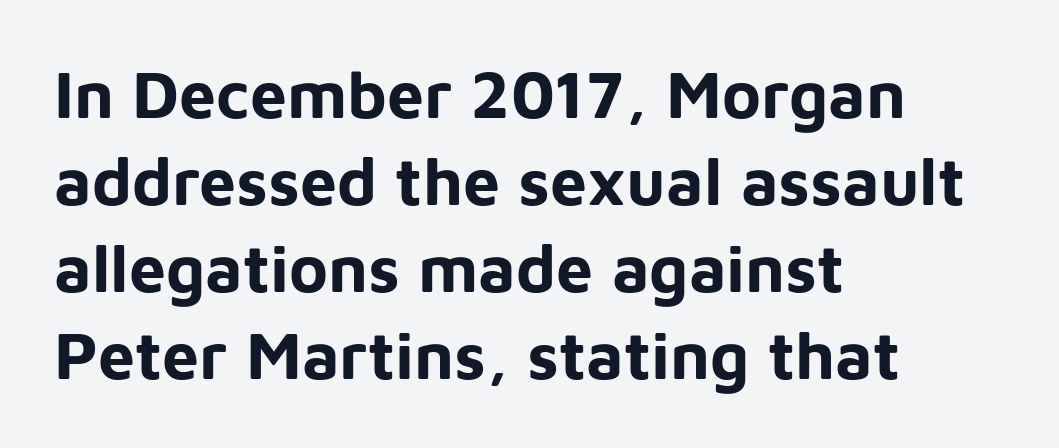
Q: Is the text bold? A: Yes.
Q: Is the text italic (slanted)? A: No, it is upright.
Q: Is the typeface a serif or a sans-serif typeface? A: Sans-serif.
Q: Is the text underlined? A: No.
Q: How is the paragraph aligned? A: Left-aligned.
Q: Is the spacing between letters normal or unusually wide? A: Normal.
Q: Is the spacing between lines tight, normal or loose? A: Normal.
Q: Width (condensed, normal, or wide)? A: Normal.
Q: Stroke contrast? A: Low.
Q: x-height? A: Medium.
Q: Monospaced? A: No.
